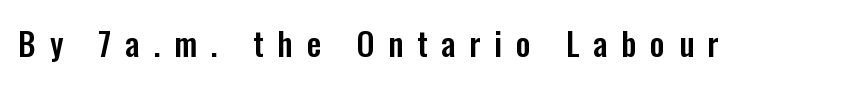
Q: Is the text italic (slanted)? A: No, it is upright.
Q: Is the typeface a serif or a sans-serif typeface? A: Sans-serif.
Q: Is the text underlined? A: No.
Q: Is the spacing between letters normal or unusually wide? A: Unusually wide.
Q: Width (condensed, normal, or wide)? A: Condensed.
Q: Stroke contrast? A: Low.
Q: x-height? A: Medium.
Q: Monospaced? A: No.
